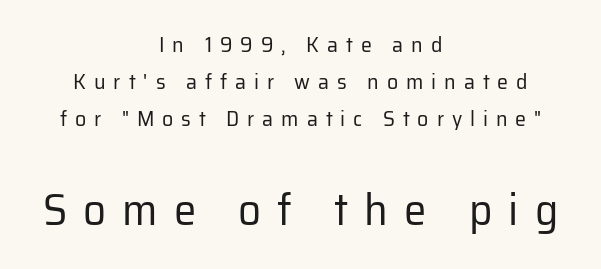
{"serif": "no", "italic": "no", "bold": "no", "weight": "regular", "width": "normal", "stroke_contrast": "low", "x_height": "medium", "monospaced": "no", "underline": "no", "align": "center", "line_spacing": "normal", "line_spacing_ratio": 1.69, "letter_spacing": "wide", "letter_spacing_em": 0.36, "larger_block": "second", "size_ratio": 2.05, "glyph_px": 45}
